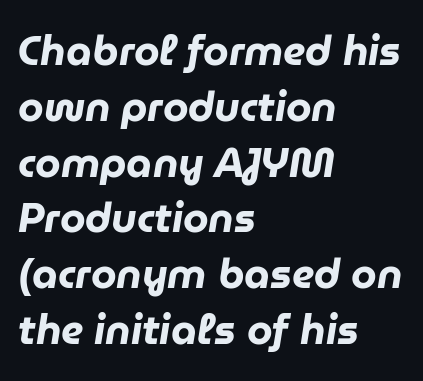
{"italic": "yes", "lean": "right", "slant_degrees": 9, "bold": "yes", "weight": "heavy", "width": "normal", "stroke_contrast": "low", "x_height": "medium", "monospaced": "no", "underline": "no", "align": "left", "line_spacing": "normal", "line_spacing_ratio": 1.36, "letter_spacing": "normal", "letter_spacing_em": 0.0, "glyph_px": 41}
